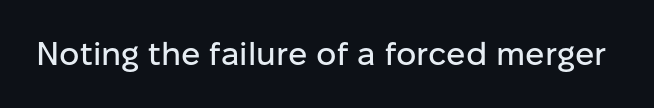
{"serif": "no", "italic": "no", "width": "normal", "stroke_contrast": "low", "x_height": "medium", "monospaced": "no", "underline": "no", "letter_spacing": "normal", "letter_spacing_em": 0.0, "glyph_px": 32}
